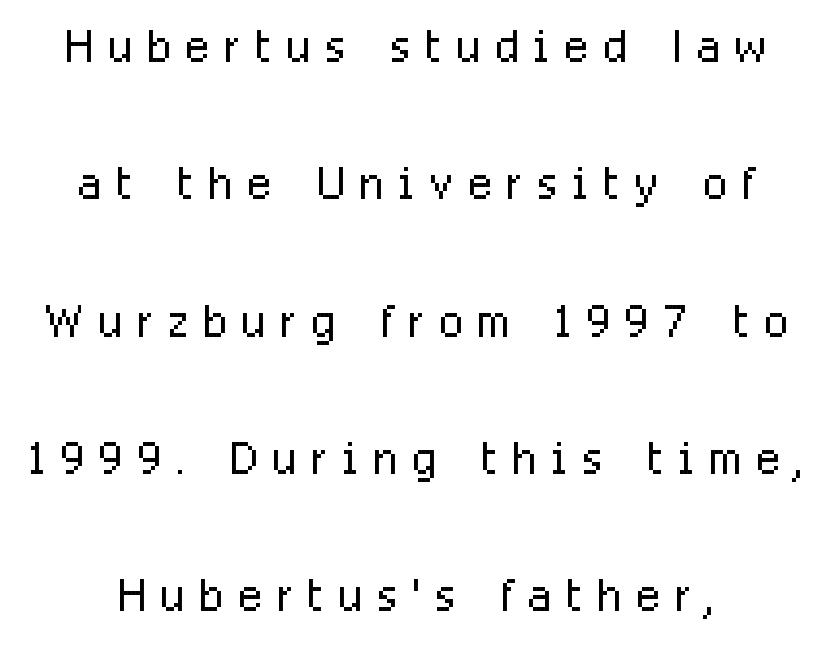
{"serif": "no", "italic": "no", "bold": "no", "weight": "light", "width": "condensed", "stroke_contrast": "low", "x_height": "medium", "monospaced": "no", "underline": "no", "line_spacing": "loose", "line_spacing_ratio": 2.18, "letter_spacing": "wide", "letter_spacing_em": 0.24, "glyph_px": 63}
